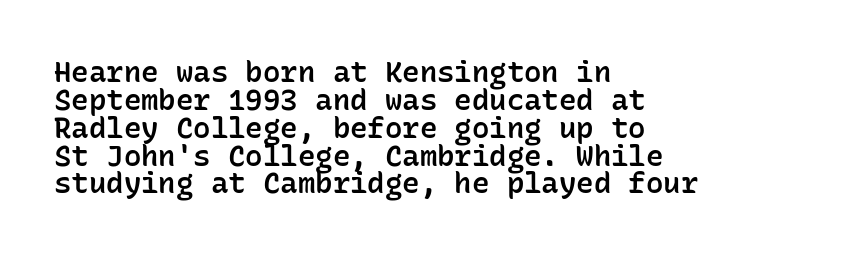
Q: Is the text bold? A: Semi-bold.
Q: Is the text italic (slanted)? A: No, it is upright.
Q: Is the typeface a serif or a sans-serif typeface? A: Sans-serif.
Q: Is the text underlined? A: No.
Q: How is the paragraph aligned? A: Left-aligned.
Q: Is the spacing between letters normal or unusually wide? A: Normal.
Q: Is the spacing between lines tight, normal or loose? A: Tight.
Q: Width (condensed, normal, or wide)? A: Normal.
Q: Stroke contrast? A: Low.
Q: x-height? A: Medium.
Q: Monospaced? A: Yes.
